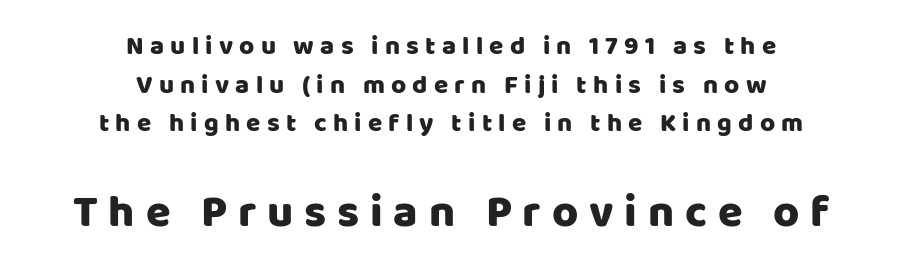
{"serif": "no", "italic": "no", "width": "normal", "stroke_contrast": "low", "x_height": "large", "monospaced": "no", "underline": "no", "align": "center", "line_spacing": "normal", "line_spacing_ratio": 1.49, "letter_spacing": "wide", "letter_spacing_em": 0.24, "larger_block": "second", "size_ratio": 1.73, "glyph_px": 45}
